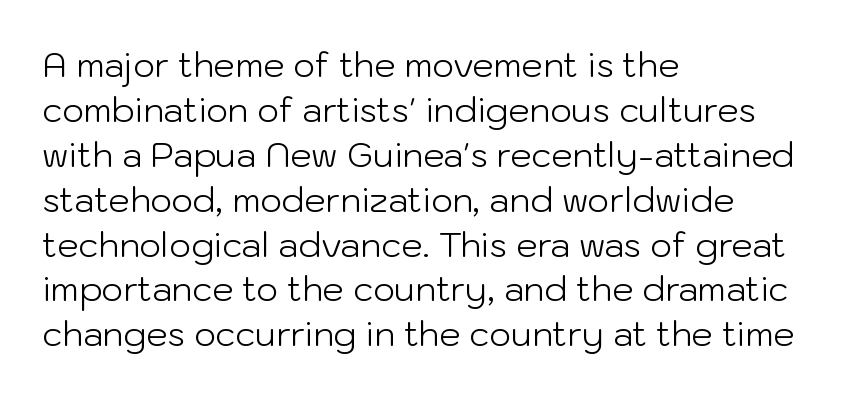
Q: Is the text bold? A: No.
Q: Is the text italic (slanted)? A: No, it is upright.
Q: Is the typeface a serif or a sans-serif typeface? A: Sans-serif.
Q: Is the text underlined? A: No.
Q: How is the paragraph aligned? A: Left-aligned.
Q: Is the spacing between letters normal or unusually wide? A: Normal.
Q: Is the spacing between lines tight, normal or loose? A: Normal.
Q: Width (condensed, normal, or wide)? A: Normal.
Q: Stroke contrast? A: Low.
Q: x-height? A: Medium.
Q: Monospaced? A: No.
